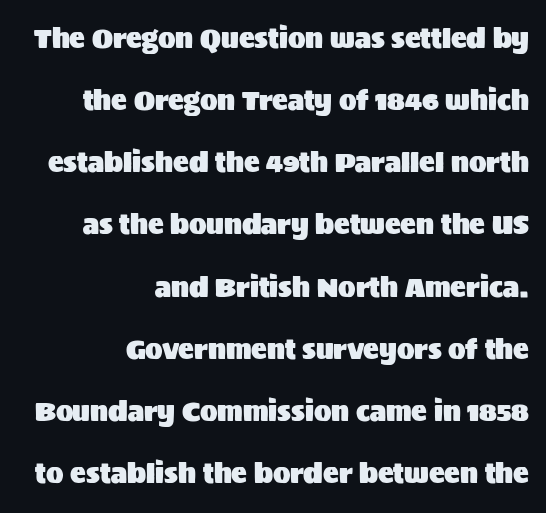
{"italic": "no", "underline": "no", "align": "right", "line_spacing": "loose", "line_spacing_ratio": 2.39, "letter_spacing": "normal", "letter_spacing_em": 0.0, "glyph_px": 26}
